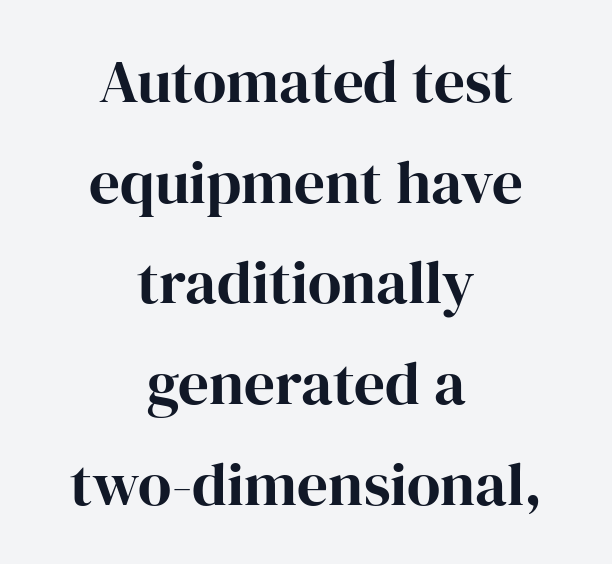
{"serif": "yes", "italic": "no", "bold": "yes", "weight": "bold", "width": "normal", "stroke_contrast": "high", "x_height": "medium", "monospaced": "no", "underline": "no", "align": "center", "line_spacing": "normal", "line_spacing_ratio": 1.65, "letter_spacing": "normal", "letter_spacing_em": 0.0, "glyph_px": 61}
